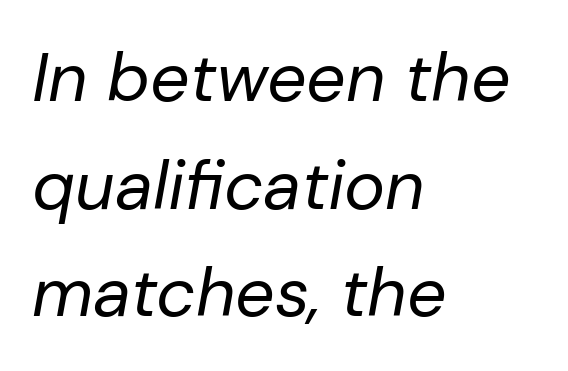
The image shows 69 px regular-weight type, italic (leaning right); set left-aligned, normal line spacing (1.56x), normal letter spacing, not underlined; low stroke contrast and a medium x-height.
